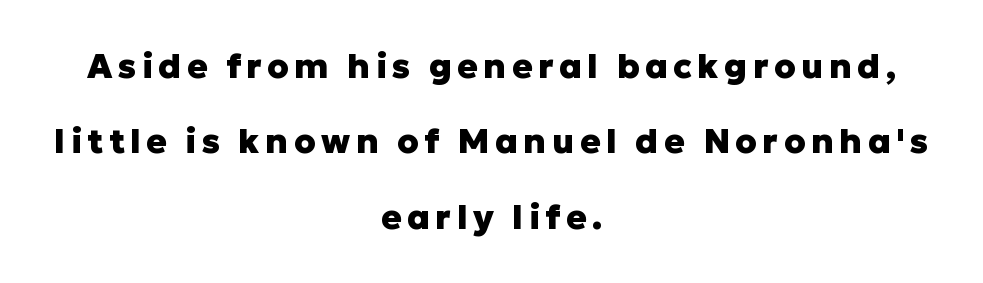
Q: Is the text bold? A: Yes.
Q: Is the text italic (slanted)? A: No, it is upright.
Q: Is the typeface a serif or a sans-serif typeface? A: Sans-serif.
Q: Is the text underlined? A: No.
Q: How is the paragraph aligned? A: Centered.
Q: Is the spacing between lines tight, normal or loose? A: Loose.
Q: Width (condensed, normal, or wide)? A: Normal.
Q: Stroke contrast? A: Low.
Q: x-height? A: Medium.
Q: Monospaced? A: No.
